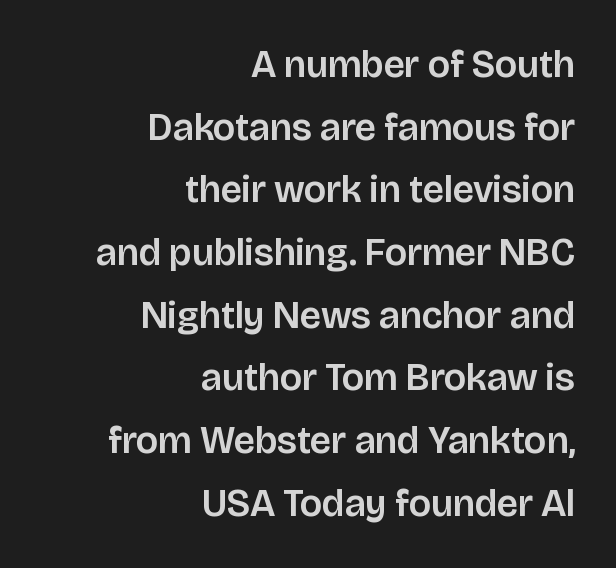
Q: Is the text italic (slanted)? A: No, it is upright.
Q: Is the typeface a serif or a sans-serif typeface? A: Sans-serif.
Q: Is the text underlined? A: No.
Q: How is the paragraph aligned? A: Right-aligned.
Q: Is the spacing between letters normal or unusually wide? A: Normal.
Q: Is the spacing between lines tight, normal or loose? A: Normal.
Q: Width (condensed, normal, or wide)? A: Normal.
Q: Stroke contrast? A: Low.
Q: x-height? A: Large.
Q: Monospaced? A: No.
